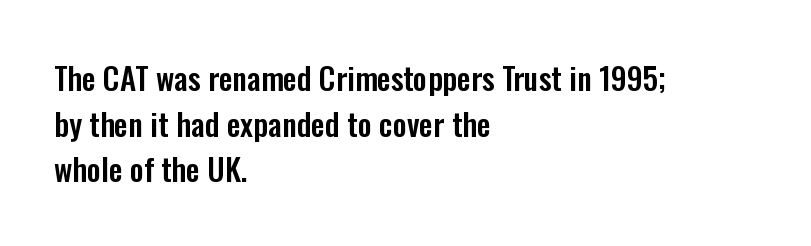
{"serif": "no", "italic": "no", "width": "condensed", "stroke_contrast": "low", "x_height": "medium", "monospaced": "no", "underline": "no", "align": "left", "line_spacing": "normal", "line_spacing_ratio": 1.47, "letter_spacing": "normal", "letter_spacing_em": 0.0, "glyph_px": 31}
